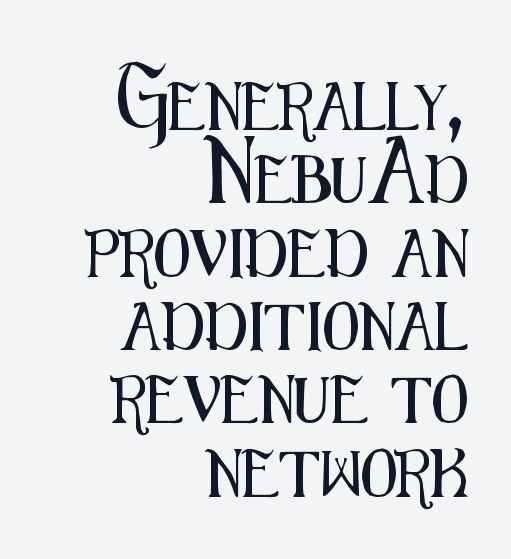
The image shows 47 px condensed type, upright; set right-aligned, normal line spacing (1.56x), normal letter spacing, not underlined; medium stroke contrast and a medium x-height.
